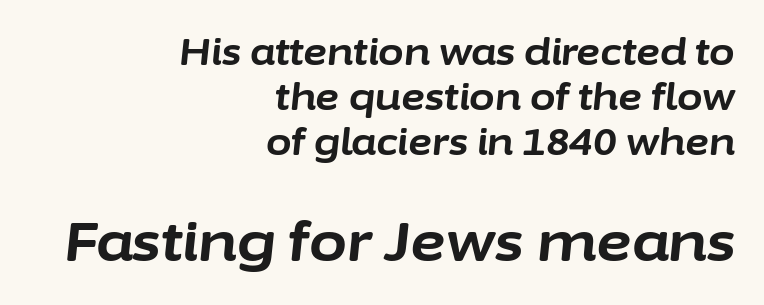
The image shows 55 px bold type, italic (leaning right); set right-aligned, line spacing 1.22x, normal letter spacing, not underlined; the second (bottom) block is 1.49x larger; low stroke contrast and a medium x-height.
